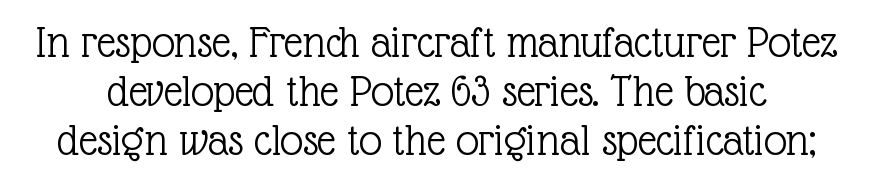
The image shows 46 px light serif type, upright; set tight line spacing (1.06x), normal letter spacing, not underlined; a medium x-height.
